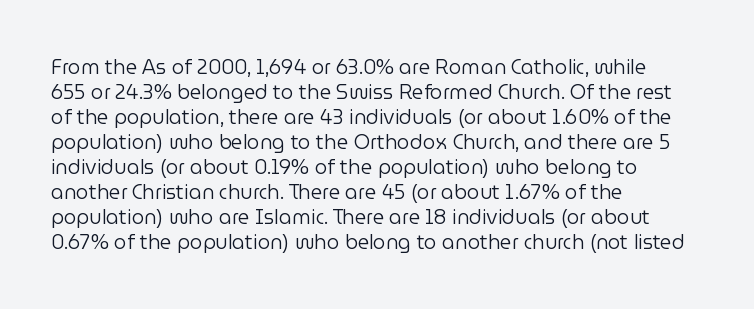
The image shows 20 px text type, upright; set left-aligned, normal line spacing (1.25x), normal letter spacing, not underlined.
